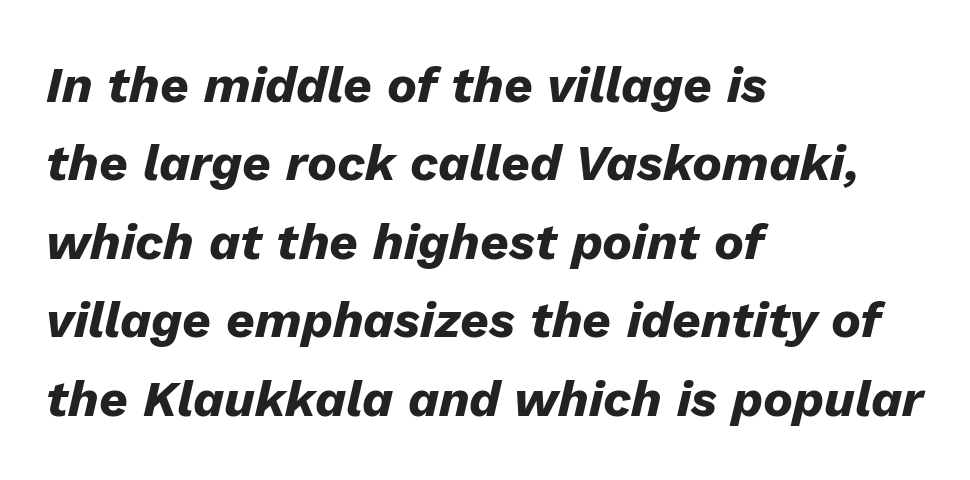
An italicized treatment has been applied to the whole sample. Here the glyphs are tracked normally, forming tight word shapes. Do the characters align in a grid? No, the font is proportional. Does the leading feel generous? No, just average. Chunky letters — that's bold for sure.
